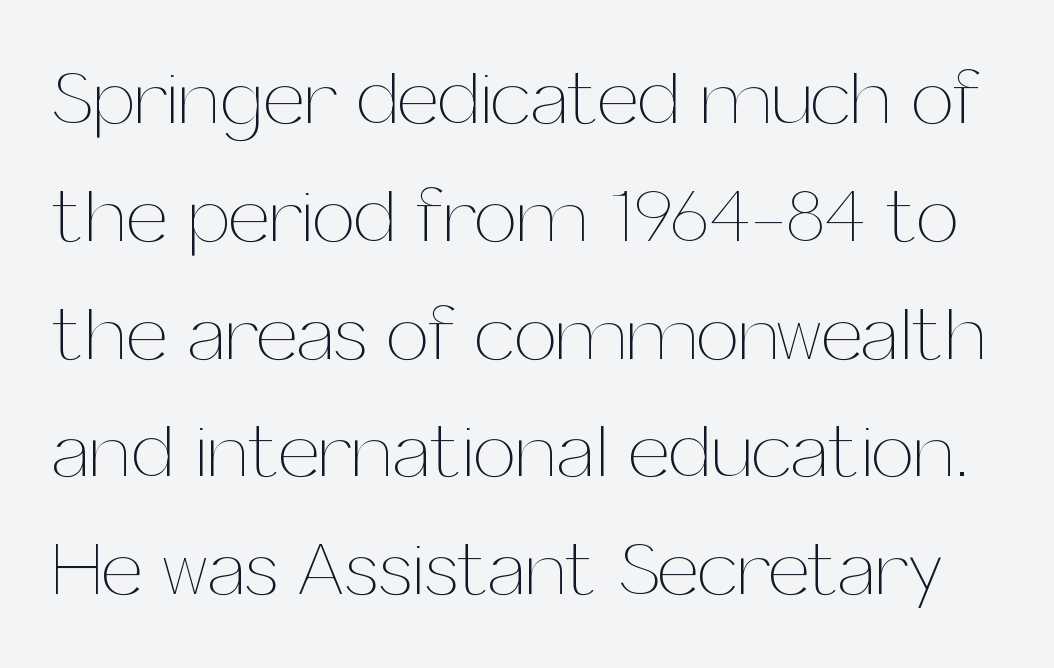
Rendered with straight, roman letterforms. The passage shown is typed in a proportional face where columns would drift. Heaviness? Minimal to ordinary, like unemphasized prose. The letters sit at their default tracking, neither squeezed nor spread. Baseline-to-baseline distance is the conventional proportion of letter height. Just letters on the line, the space beneath them empty.
